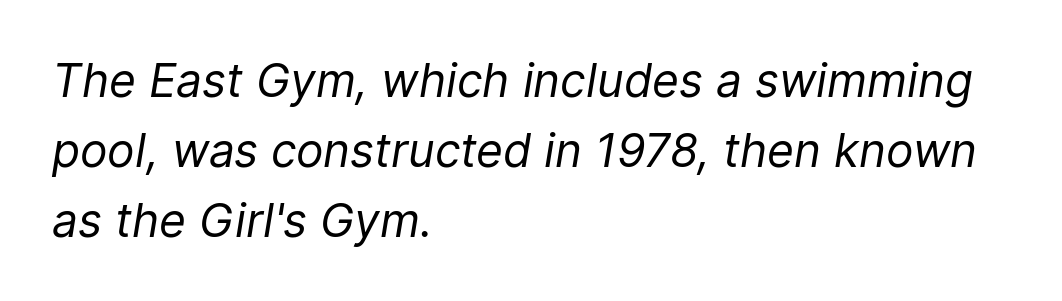
{"italic": "yes", "lean": "right", "slant_degrees": 9, "bold": "no", "weight": "regular", "width": "normal", "stroke_contrast": "low", "x_height": "medium", "monospaced": "no", "underline": "no", "align": "left", "line_spacing": "normal", "line_spacing_ratio": 1.52, "letter_spacing": "normal", "letter_spacing_em": 0.0, "glyph_px": 46}
